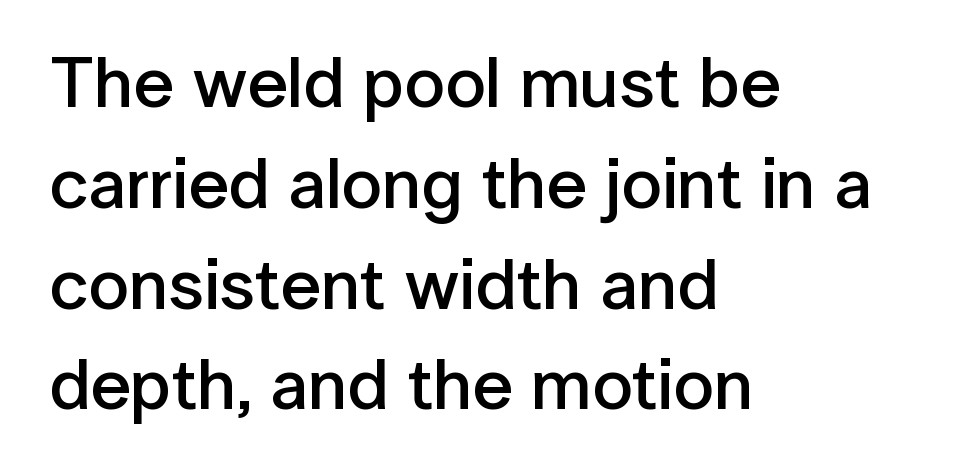
Q: Is the text bold? A: Semi-bold.
Q: Is the text italic (slanted)? A: No, it is upright.
Q: Is the typeface a serif or a sans-serif typeface? A: Sans-serif.
Q: Is the text underlined? A: No.
Q: How is the paragraph aligned? A: Left-aligned.
Q: Is the spacing between letters normal or unusually wide? A: Normal.
Q: Is the spacing between lines tight, normal or loose? A: Normal.
Q: Width (condensed, normal, or wide)? A: Normal.
Q: Stroke contrast? A: Low.
Q: x-height? A: Medium.
Q: Monospaced? A: No.
